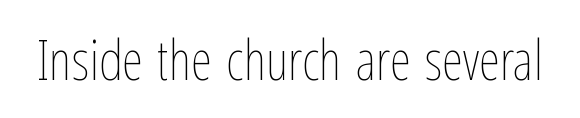
A typesetter would call this zero additional tracking. The face used here is proportionally spaced, like ordinary book or web type. Bold? No — there's no thickening of the strokes. The space directly below the letters is spotless. Ascenders rise straight up at ninety degrees.
